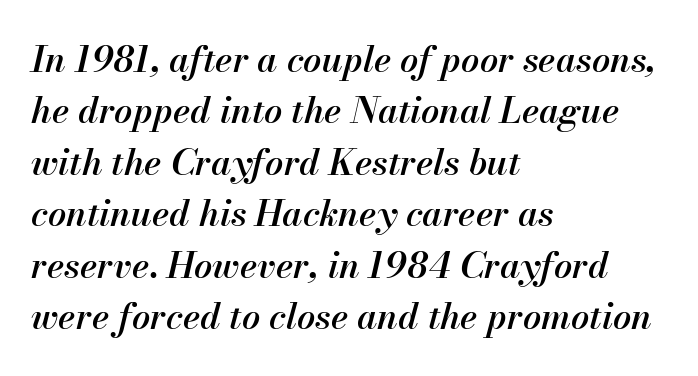
Leading: standard. Decoration check: the copy has no underline. The typography opts for an oblique posture over an upright one. Casual observation: everything's shoved over to the left. The tracking reads as untouched default to a designer's eye. Is this a fixed-width face? No — the glyphs have proportional, varying widths.
